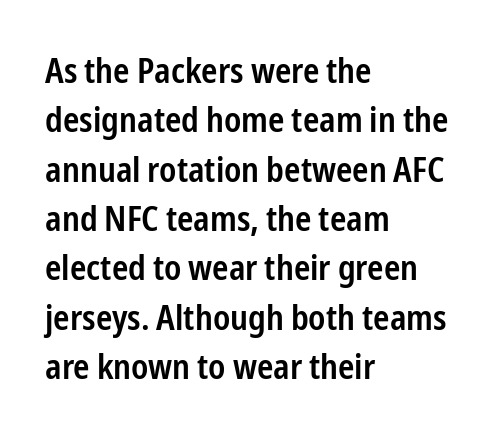
{"serif": "no", "italic": "no", "bold": "semi", "weight": "semibold", "width": "condensed", "stroke_contrast": "low", "x_height": "medium", "monospaced": "no", "underline": "no", "align": "left", "line_spacing": "normal", "line_spacing_ratio": 1.41, "letter_spacing": "normal", "letter_spacing_em": 0.0, "glyph_px": 35}
